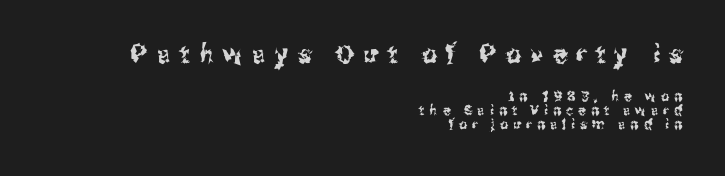
{"italic": "no", "underline": "no", "align": "right", "line_spacing": "tight", "line_spacing_ratio": 1.0, "letter_spacing": "wide", "letter_spacing_em": 0.36, "larger_block": "first", "size_ratio": 1.86, "glyph_px": 26}
